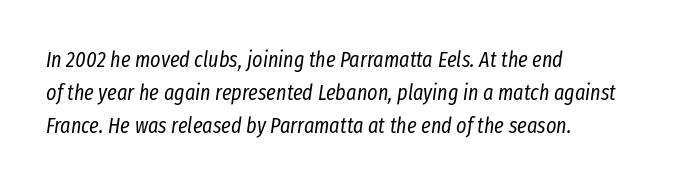
The zone under the glyphs is completely vacant. The font's italic variant was chosen for this text. Successive baselines arrive at the customary interval. These glyphs show unthickened strokes, regular width or finer. Is the block centered? No — it sits flush against the left margin.
